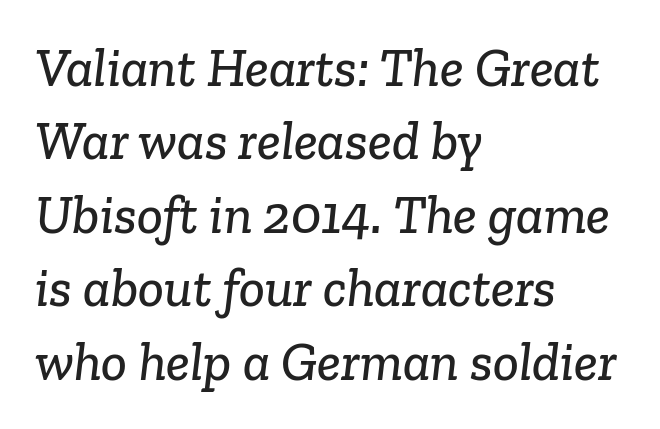
The image shows 54 px serif type; set left-aligned, normal line spacing (1.36x), normal letter spacing, not underlined; low stroke contrast and a medium x-height.
